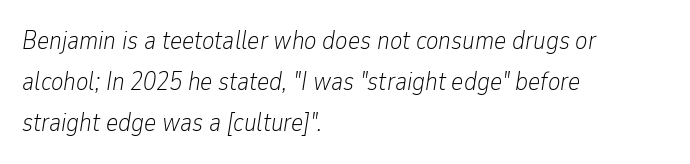
The image shows 26 px text type, italic (leaning right); set left-aligned, normal line spacing (1.58x), normal letter spacing, not underlined.
